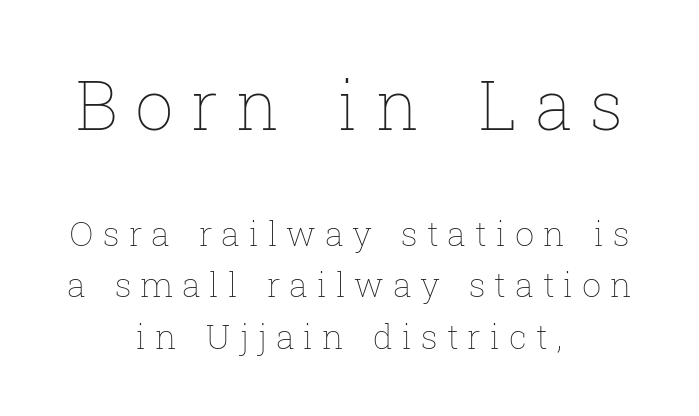
{"italic": "no", "bold": "no", "weight": "thin", "width": "normal", "stroke_contrast": "low", "x_height": "medium", "monospaced": "no", "underline": "no", "align": "center", "line_spacing": "normal", "line_spacing_ratio": 1.52, "letter_spacing": "wide", "letter_spacing_em": 0.26, "larger_block": "first", "size_ratio": 2.0, "glyph_px": 68}
